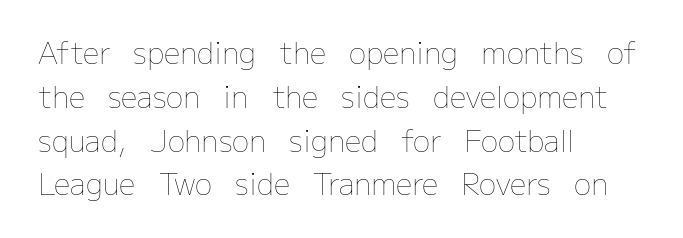
{"italic": "no", "bold": "no", "weight": "thin", "width": "normal", "stroke_contrast": "low", "x_height": "medium", "monospaced": "no", "underline": "no", "align": "left", "line_spacing": "normal", "line_spacing_ratio": 1.51, "letter_spacing": "normal", "letter_spacing_em": 0.0, "glyph_px": 29}
